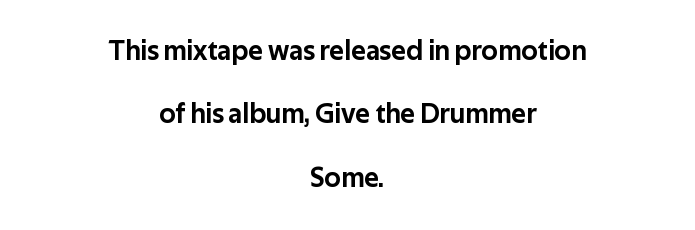
The image shows 28 px sans-serif type, upright; set centered, loose line spacing (2.26x), normal letter spacing, not underlined; low stroke contrast and a medium x-height.
